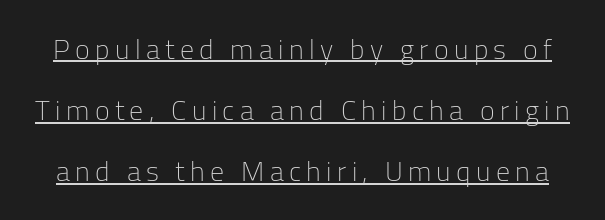
{"serif": "no", "italic": "no", "bold": "no", "weight": "light", "width": "normal", "stroke_contrast": "low", "x_height": "medium", "monospaced": "no", "underline": "yes", "line_spacing": "loose", "line_spacing_ratio": 2.18, "glyph_px": 28}
